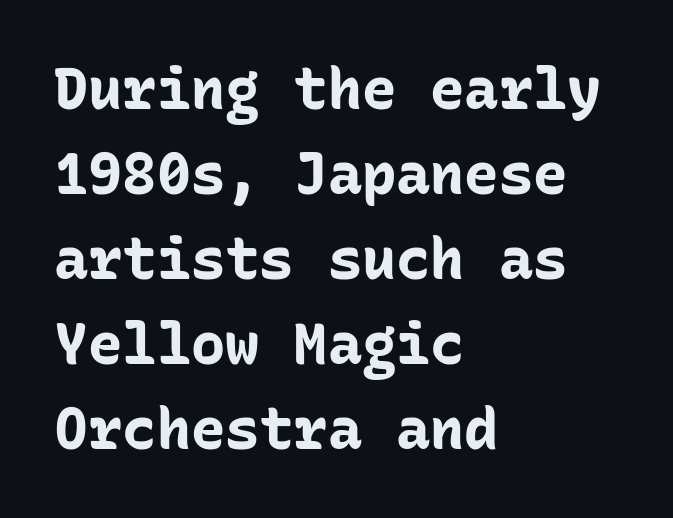
{"serif": "no", "italic": "no", "bold": "yes", "weight": "bold", "width": "normal", "stroke_contrast": "low", "x_height": "medium", "monospaced": "yes", "underline": "no", "align": "left", "line_spacing": "normal", "line_spacing_ratio": 1.49, "letter_spacing": "normal", "letter_spacing_em": 0.0, "glyph_px": 57}
